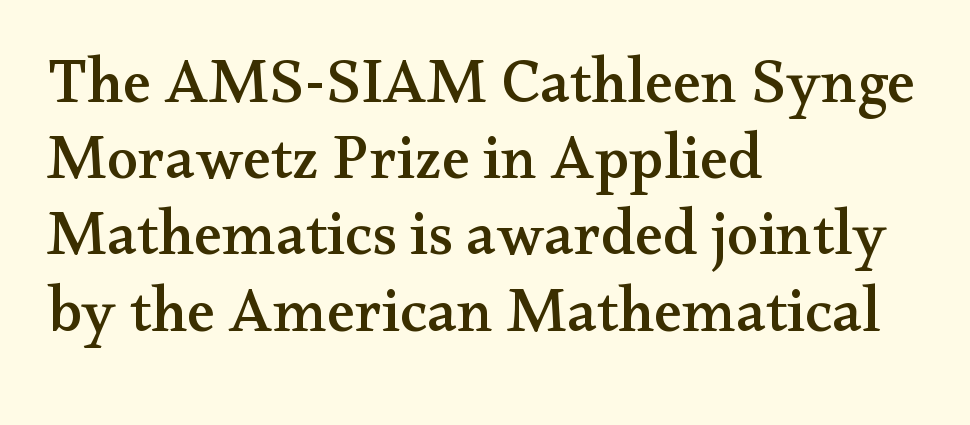
The image shows 63 px wide serif type, upright; set left-aligned, line spacing 1.21x, normal letter spacing, not underlined; medium stroke contrast and a small x-height.
